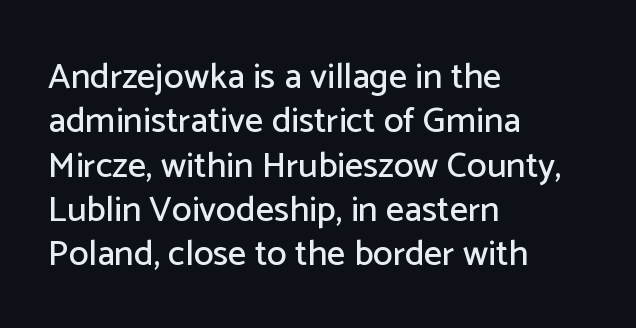
Q: Is the text italic (slanted)? A: No, it is upright.
Q: Is the typeface a serif or a sans-serif typeface? A: Sans-serif.
Q: Is the text underlined? A: No.
Q: How is the paragraph aligned? A: Left-aligned.
Q: Is the spacing between letters normal or unusually wide? A: Normal.
Q: Width (condensed, normal, or wide)? A: Normal.
Q: Stroke contrast? A: Low.
Q: x-height? A: Medium.
Q: Monospaced? A: No.
